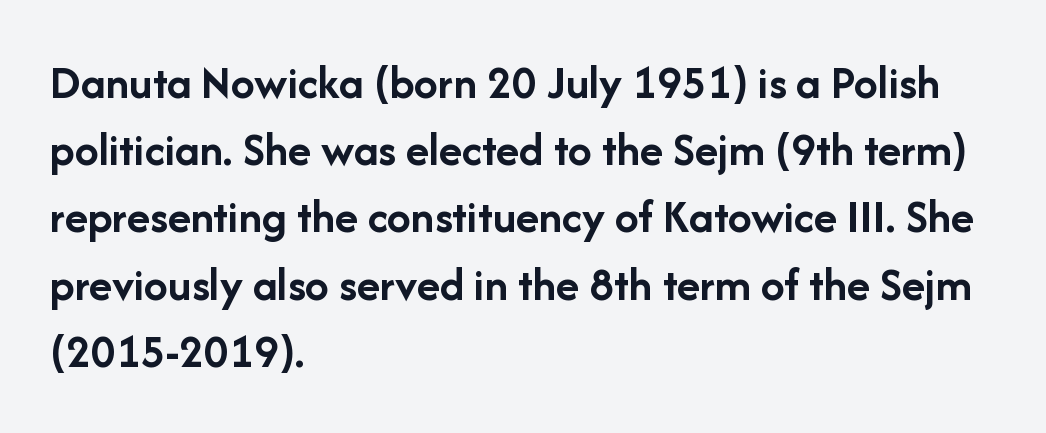
Q: Is the text bold? A: Yes.
Q: Is the text italic (slanted)? A: No, it is upright.
Q: Is the typeface a serif or a sans-serif typeface? A: Sans-serif.
Q: Is the text underlined? A: No.
Q: How is the paragraph aligned? A: Left-aligned.
Q: Is the spacing between letters normal or unusually wide? A: Normal.
Q: Is the spacing between lines tight, normal or loose? A: Normal.
Q: Width (condensed, normal, or wide)? A: Normal.
Q: Stroke contrast? A: Low.
Q: x-height? A: Medium.
Q: Monospaced? A: No.
